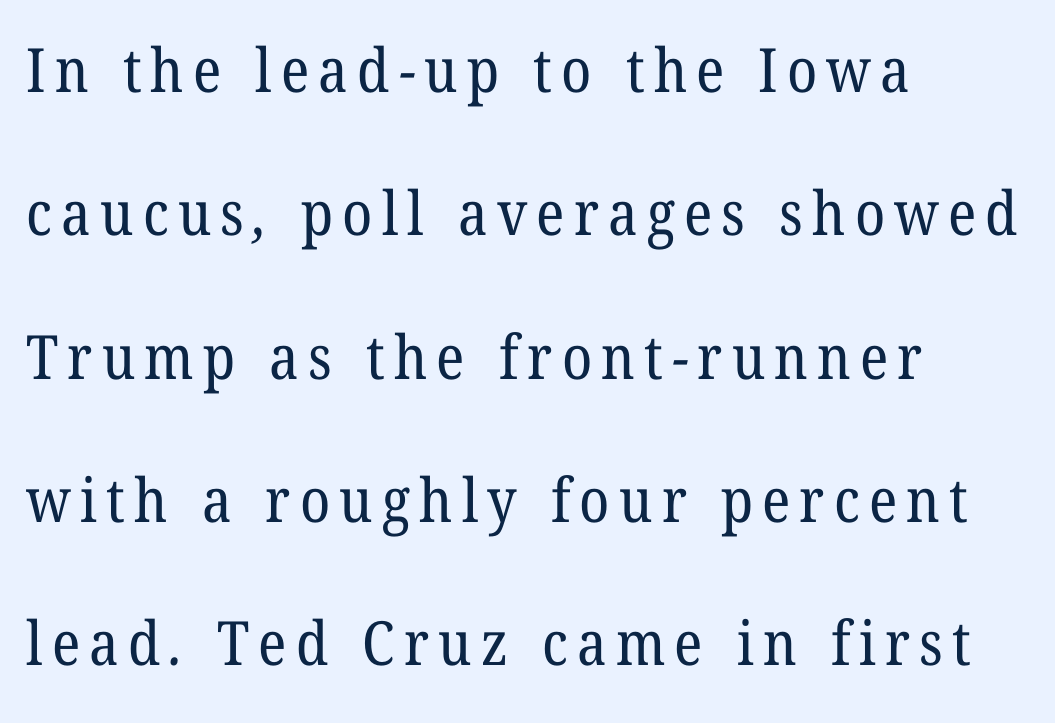
The image shows 61 px regular-weight serif type; set left-aligned, loose line spacing (2.35x), not underlined; low stroke contrast and a medium x-height.
